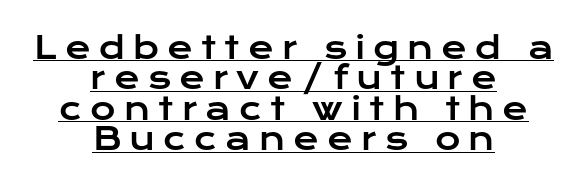
Q: Is the text italic (slanted)? A: No, it is upright.
Q: Is the typeface a serif or a sans-serif typeface? A: Sans-serif.
Q: Is the text underlined? A: Yes.
Q: How is the paragraph aligned? A: Centered.
Q: Is the spacing between letters normal or unusually wide? A: Unusually wide.
Q: Is the spacing between lines tight, normal or loose? A: Tight.
Q: Width (condensed, normal, or wide)? A: Wide.
Q: Stroke contrast? A: Low.
Q: x-height? A: Medium.
Q: Monospaced? A: No.
